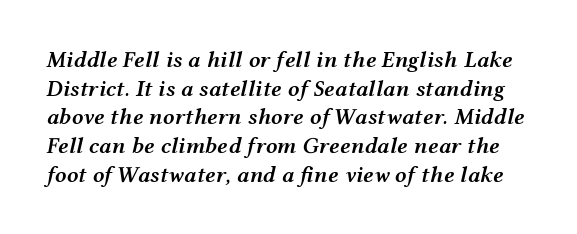
{"italic": "yes", "lean": "right", "slant_degrees": 12, "bold": "semi", "underline": "no", "line_spacing": "normal", "line_spacing_ratio": 1.25, "letter_spacing": "normal", "letter_spacing_em": 0.0, "glyph_px": 23}
